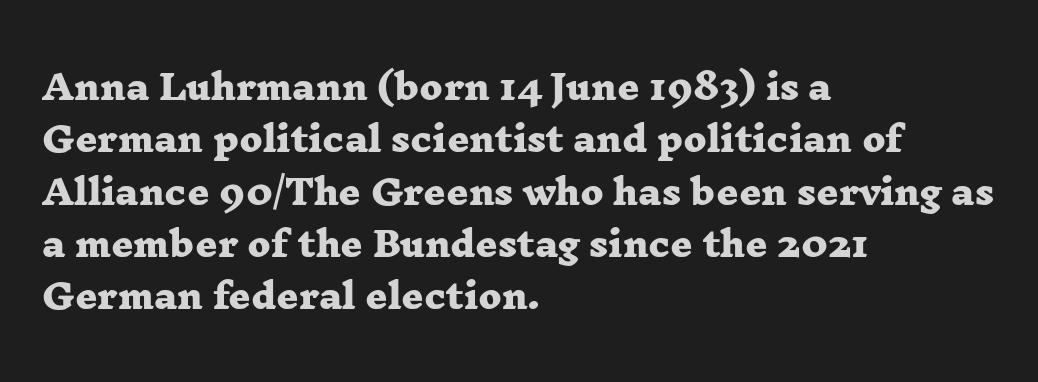
{"serif": "yes", "bold": "yes", "weight": "heavy", "width": "wide", "stroke_contrast": "low", "x_height": "medium", "monospaced": "no", "underline": "no", "align": "left", "line_spacing": "normal", "line_spacing_ratio": 1.54, "letter_spacing": "normal", "letter_spacing_em": 0.0, "glyph_px": 34}
